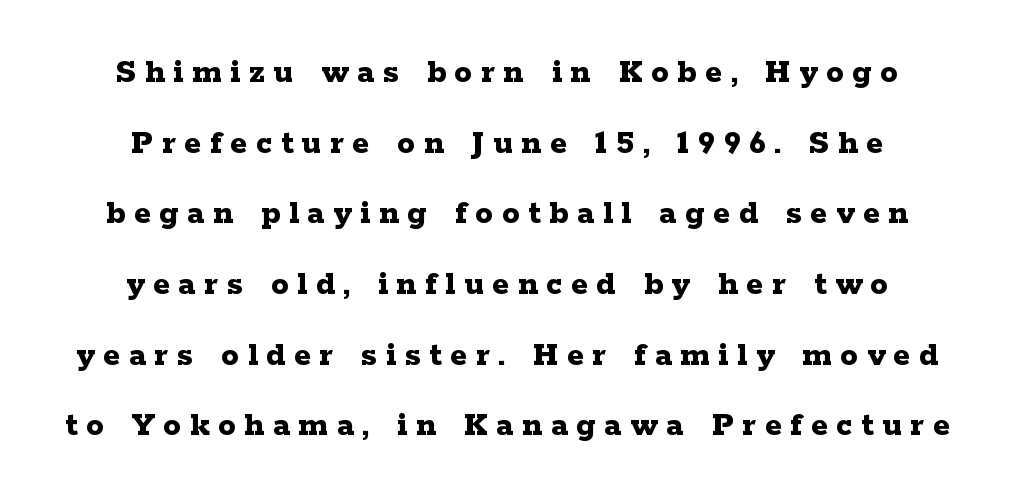
Here the designer chose a conventional face with non-uniform glyph widths. Type without underlining. Caption: bold face, heavy strokes. Does the leading feel generous? Absolutely, it's lavish. Check where the strokes stop: tiny serifs finish them off. Where is the straight margin? There isn't one; the lines are centered.
